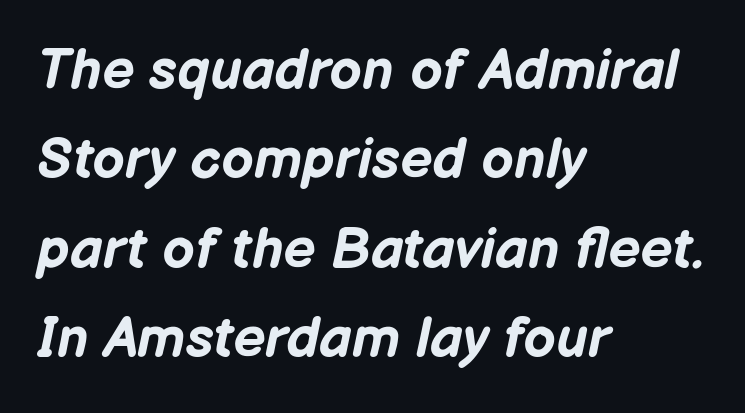
Q: Is the text bold? A: Yes.
Q: Is the text italic (slanted)? A: Yes, it leans right by about 12 degrees.
Q: Is the text underlined? A: No.
Q: How is the paragraph aligned? A: Left-aligned.
Q: Is the spacing between letters normal or unusually wide? A: Normal.
Q: Is the spacing between lines tight, normal or loose? A: Normal.
Q: Width (condensed, normal, or wide)? A: Normal.
Q: Stroke contrast? A: Low.
Q: x-height? A: Medium.
Q: Monospaced? A: No.
